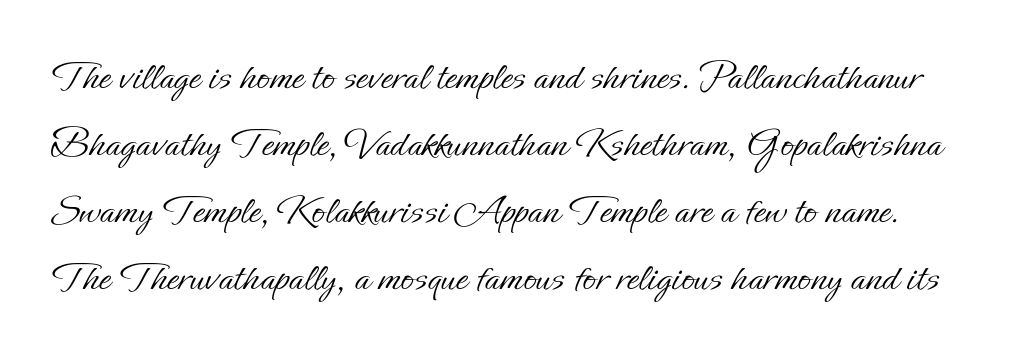
{"bold": "no", "weight": "light", "width": "normal", "stroke_contrast": "low", "x_height": "small", "monospaced": "no", "underline": "no", "line_spacing": "normal", "line_spacing_ratio": 1.56, "letter_spacing": "normal", "letter_spacing_em": 0.0, "glyph_px": 43}
